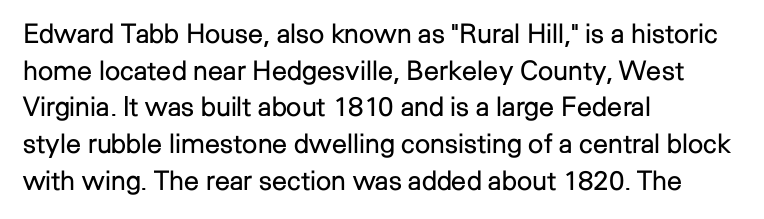
{"italic": "no", "bold": "no", "underline": "no", "align": "left", "line_spacing": "normal", "line_spacing_ratio": 1.36, "letter_spacing": "normal", "letter_spacing_em": 0.0, "glyph_px": 27}
